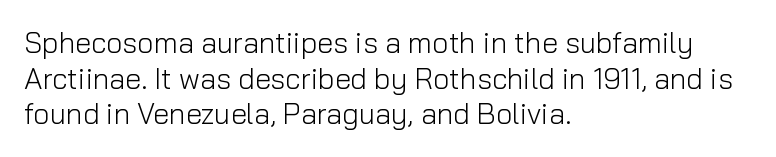
Q: Is the text bold? A: No.
Q: Is the text italic (slanted)? A: No, it is upright.
Q: Is the typeface a serif or a sans-serif typeface? A: Sans-serif.
Q: Is the text underlined? A: No.
Q: How is the paragraph aligned? A: Left-aligned.
Q: Is the spacing between letters normal or unusually wide? A: Normal.
Q: Width (condensed, normal, or wide)? A: Normal.
Q: Stroke contrast? A: Low.
Q: x-height? A: Medium.
Q: Monospaced? A: No.
